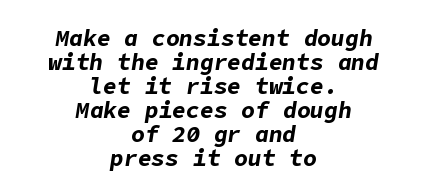
The image shows 23 px bold type, italic (leaning right); set centered, tight line spacing (1.04x), normal letter spacing, not underlined.
